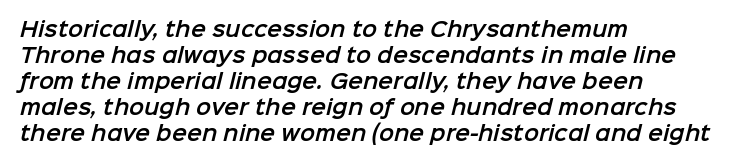
The image shows 20 px text type; set left-aligned, normal line spacing (1.3x), normal letter spacing, not underlined.
